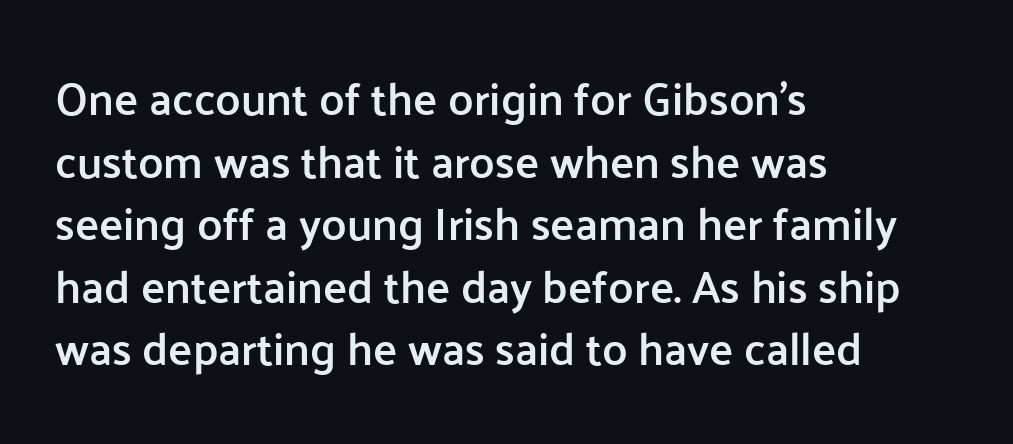
Regarding serifs, this sample does without them. Honestly, the row spacing looks completely unremarkable. This sample uses an upright cut, with every glyph sitting square on the baseline. The face used here is rendered with its standard letterfit. Caption: multi-line text, flush left, ragged right. Spacing verdict: proportional, widths tailored to each character.
